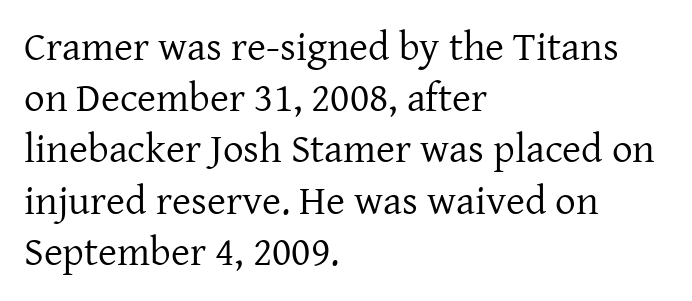
{"serif": "yes", "italic": "no", "bold": "no", "weight": "regular", "width": "normal", "stroke_contrast": "low", "x_height": "medium", "monospaced": "no", "underline": "no", "align": "left", "line_spacing": "normal", "line_spacing_ratio": 1.25, "letter_spacing": "normal", "letter_spacing_em": 0.0, "glyph_px": 41}
